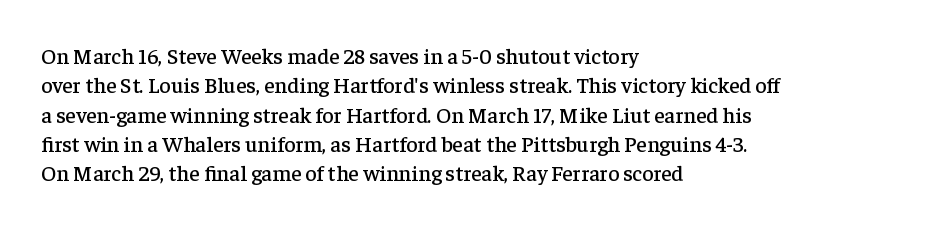
Q: Is the text italic (slanted)? A: No, it is upright.
Q: Is the text underlined? A: No.
Q: How is the paragraph aligned? A: Left-aligned.
Q: Is the spacing between letters normal or unusually wide? A: Normal.
Q: Is the spacing between lines tight, normal or loose? A: Normal.
